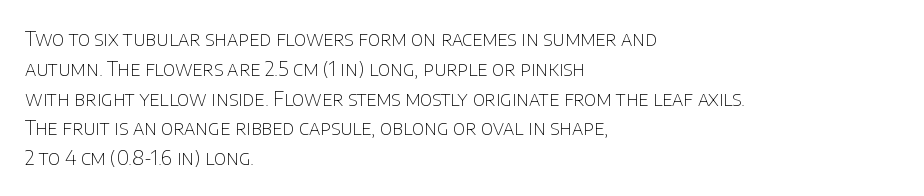
{"italic": "no", "bold": "no", "underline": "no", "align": "left", "line_spacing": "normal", "line_spacing_ratio": 1.49, "letter_spacing": "normal", "letter_spacing_em": 0.0, "glyph_px": 20}
